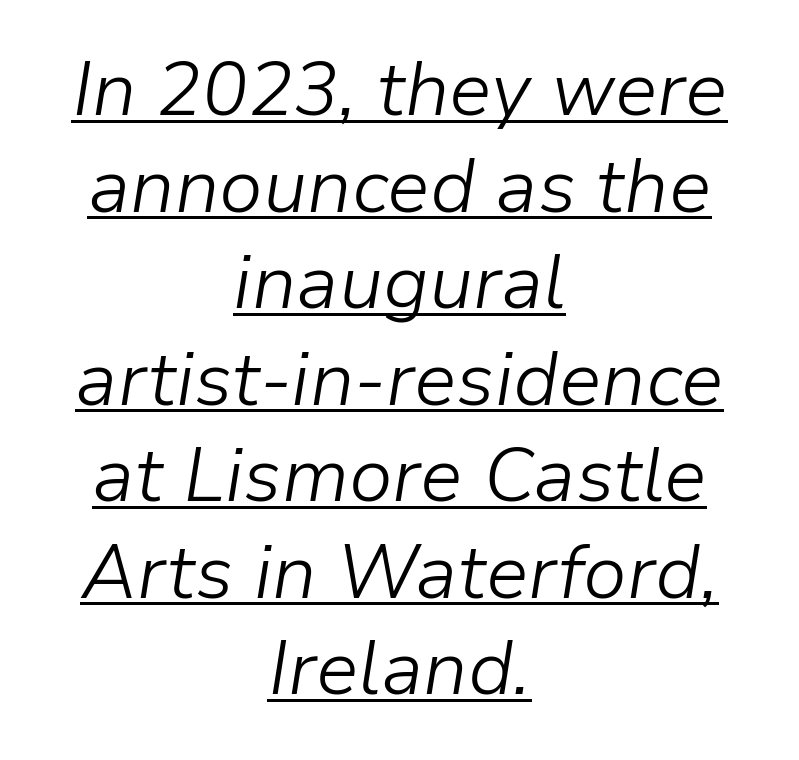
Q: Is the text bold? A: No.
Q: Is the text italic (slanted)? A: Yes, it leans right by about 9 degrees.
Q: Is the text underlined? A: Yes.
Q: How is the paragraph aligned? A: Centered.
Q: Is the spacing between letters normal or unusually wide? A: Normal.
Q: Is the spacing between lines tight, normal or loose? A: Normal.
Q: Width (condensed, normal, or wide)? A: Normal.
Q: Stroke contrast? A: Low.
Q: x-height? A: Medium.
Q: Monospaced? A: No.
